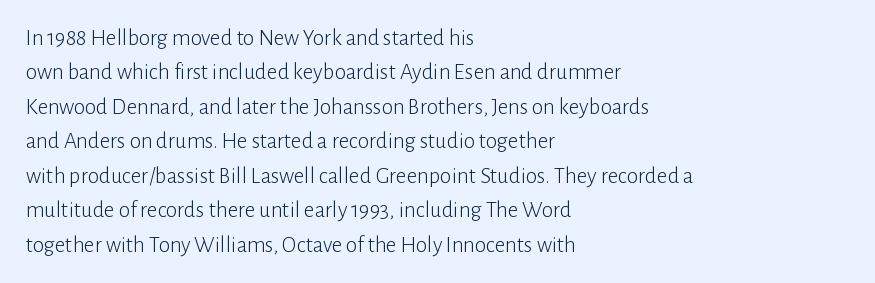
The image shows 23 px text type, upright; set left-aligned, normal line spacing (1.5x), normal letter spacing, not underlined.
